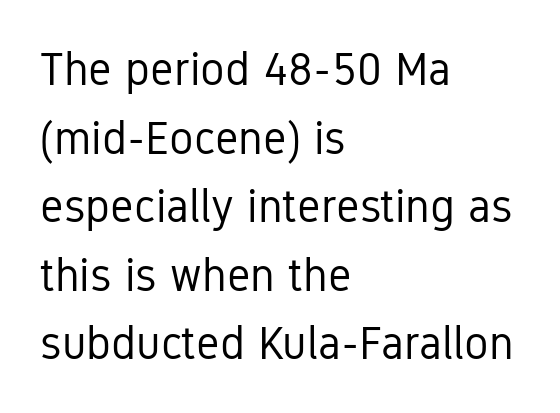
The image shows 46 px regular-weight, condensed sans-serif type, upright; set left-aligned, normal line spacing (1.49x), normal letter spacing, not underlined; low stroke contrast and a medium x-height.
